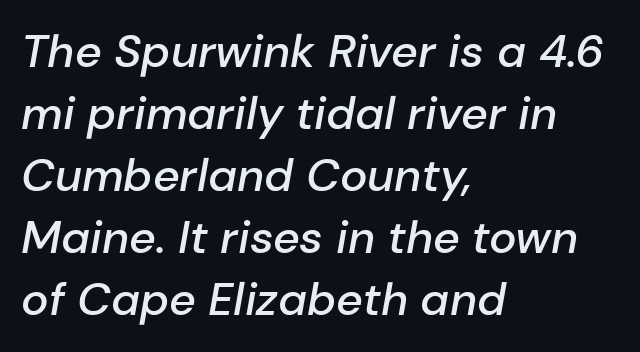
The image shows 46 px semibold type, italic (leaning right); set left-aligned, normal line spacing (1.35x), normal letter spacing, not underlined; low stroke contrast and a medium x-height.
